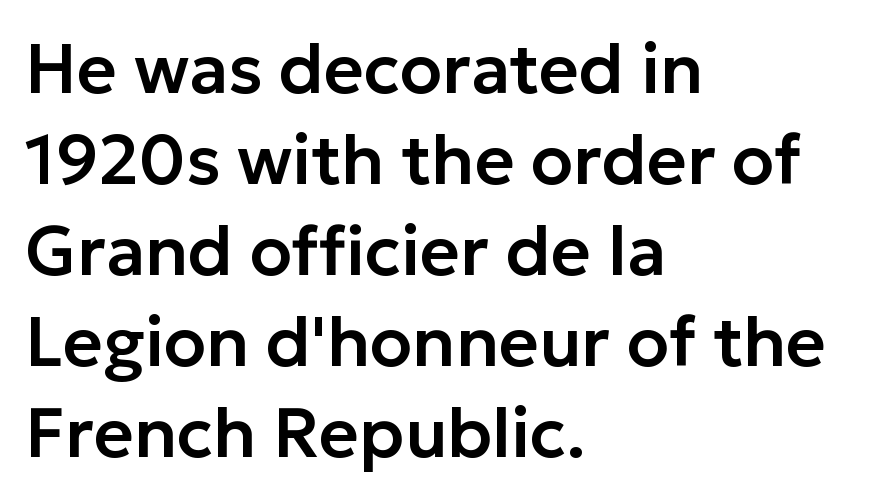
The image shows 69 px sans-serif type, upright; set left-aligned, normal line spacing (1.32x), normal letter spacing, not underlined; low stroke contrast and a medium x-height.
